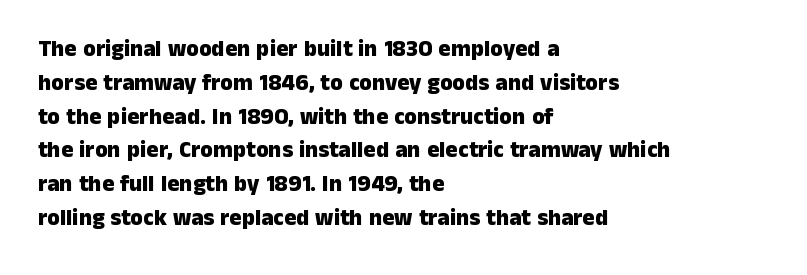
Bold? Absolutely — the strokes are thick and heavy. The setting favours the left margin, as ordinary paragraphs usually do. The font's upright variant was chosen for this text. A bare baseline throughout the passage. Vertical spacing — default.
